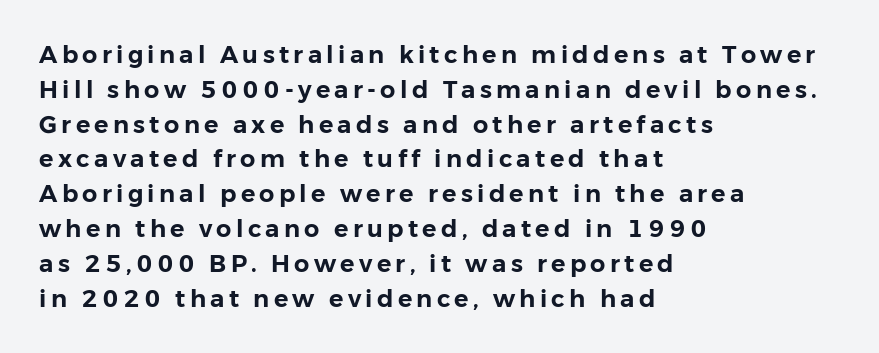
Q: Is the text italic (slanted)? A: No, it is upright.
Q: Is the text underlined? A: No.
Q: How is the paragraph aligned? A: Left-aligned.
Q: Is the spacing between lines tight, normal or loose? A: Normal.
